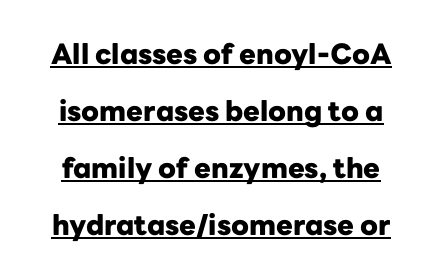
This sample has the flowing, uneven cadence of proportional lettering. The lettering is marked with a stroke running underneath it. Heavy-handed strokes throughout: this text is bold. What kind of face is this? One without serifs — a sans. Italic: no, the glyphs are upright roman. This block would shrink considerably if given ordinary leading; it's expanded now.
